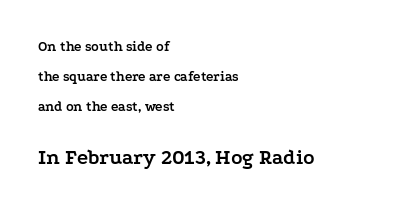
Q: Is the text bold? A: Yes.
Q: Is the text italic (slanted)? A: No, it is upright.
Q: Is the text underlined? A: No.
Q: How is the paragraph aligned? A: Left-aligned.
Q: Is the spacing between letters normal or unusually wide? A: Normal.
Q: Is the spacing between lines tight, normal or loose? A: Loose.
Q: Which block of text is set in a larger size, the first (top) or the second (bottom)? A: The second (bottom) one.
